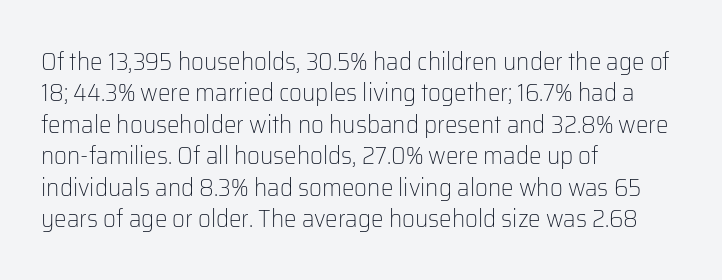
No letter is thick-stroked: the sample isn't bold. This is roman type, the default non-slanted kind. One glance says typical: line gaps are just what's usual. Plain, unruled lines of type. This sample is left-justified, so line endings fall wherever the words run out.
